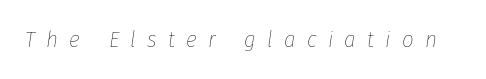
The image shows 23 px text type, italic (leaning right); set unusually wide letter spacing (+0.49 em), not underlined.
